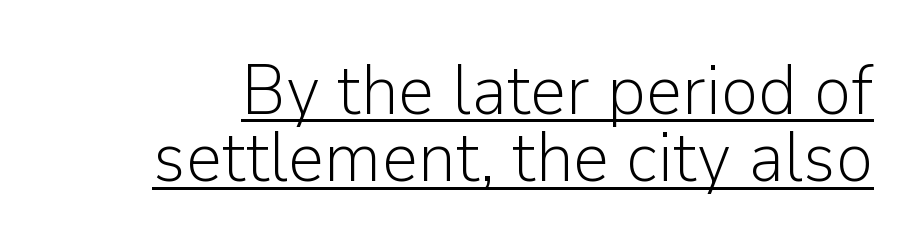
Does the leading feel generous? Not at all — it's pinched. Each letter keeps its own natural width here, so spacing adapts to shape. The strokes are not fattened; the text isn't bold. The letters carry no serifs — their stems end cleanly without finishing strokes. Quick note: not italic, upright. Like a heading marked for emphasis, these lines bear an underscore.
